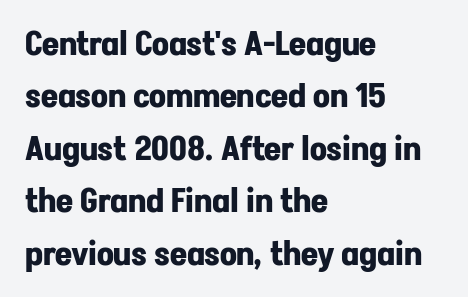
The image shows 33 px bold sans-serif type, upright; set left-aligned, normal line spacing (1.59x), normal letter spacing, not underlined; low stroke contrast and a medium x-height.
